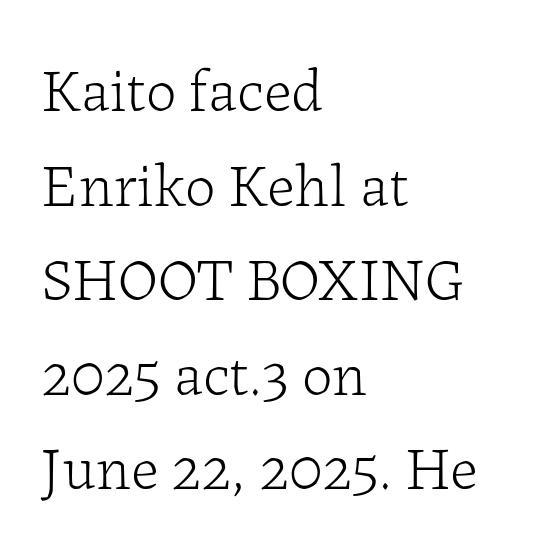
{"serif": "yes", "italic": "no", "bold": "no", "weight": "light", "width": "normal", "stroke_contrast": "low", "x_height": "medium", "monospaced": "no", "underline": "no", "align": "left", "line_spacing": "normal", "line_spacing_ratio": 1.55, "letter_spacing": "normal", "letter_spacing_em": 0.0, "glyph_px": 61}
